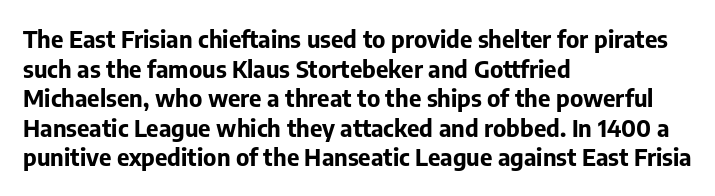
Q: Is the text bold? A: Yes.
Q: Is the text italic (slanted)? A: No, it is upright.
Q: Is the text underlined? A: No.
Q: How is the paragraph aligned? A: Left-aligned.
Q: Is the spacing between letters normal or unusually wide? A: Normal.
